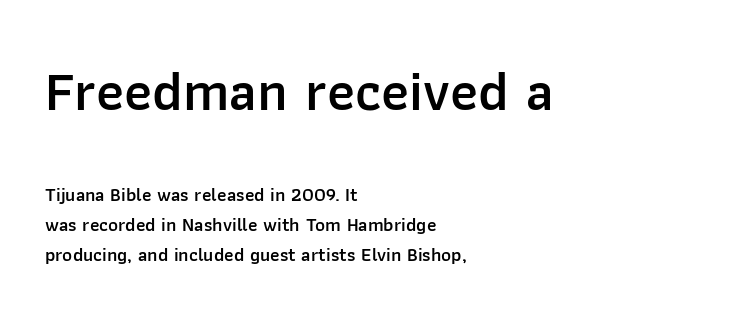
Line starts are locked; line ends wander. If you measured baseline to baseline, you'd find a middling distance. Letters rest on an invisible, unmarked baseline. The block sitting higher on the canvas is the one with enlarged characters.
